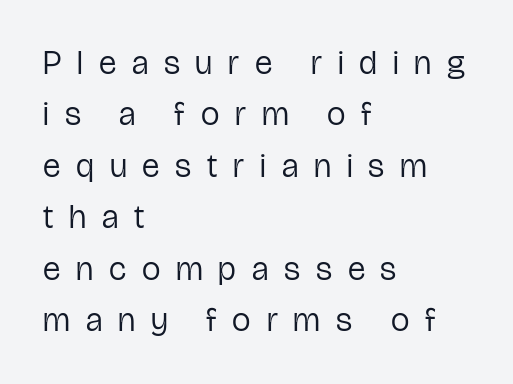
Baseline-to-baseline distance is the conventional proportion of letter height. The letters stand straight up with perfectly vertical stems. Serif or sans? Sans — the stroke terminals are bare. Type without underlining. The text block is weighted toward the left margin, trailing off unevenly rightward. This reads as an unemphasized weight, regular at the heaviest.
